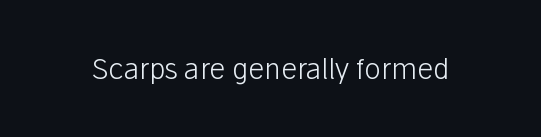
The letters stand straight up with perfectly vertical stems. Decoration check: the copy has no underline. Weight: not bold — regular or lighter. Letter spacing: default.
